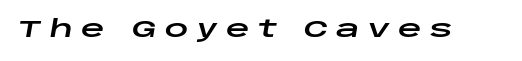
Tracking value appears strongly positive — letters spread wide. Anything drawn beneath the words? Only blank space. Observe the lean: these are italic letterforms.
